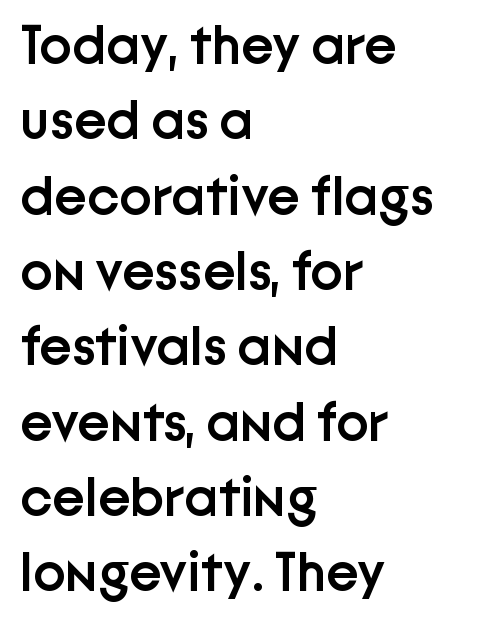
{"serif": "no", "italic": "no", "bold": "semi", "weight": "semibold", "width": "normal", "stroke_contrast": "low", "x_height": "medium", "monospaced": "no", "underline": "no", "align": "left", "line_spacing": "normal", "line_spacing_ratio": 1.37, "letter_spacing": "normal", "letter_spacing_em": 0.0, "glyph_px": 55}
